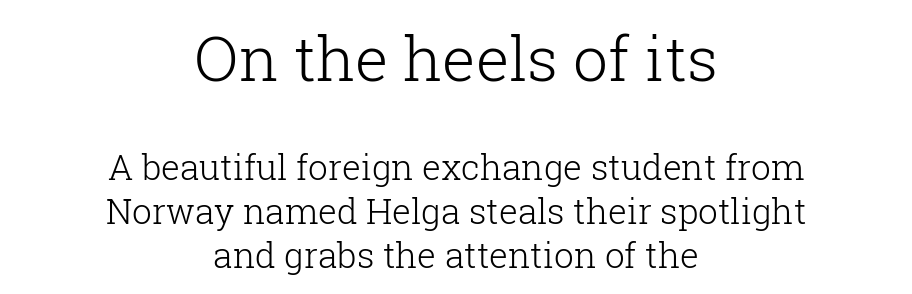
The image shows 62 px light serif type, upright; set centered, normal line spacing (1.25x), normal letter spacing, not underlined; the first (top) block is 1.77x larger; low stroke contrast and a medium x-height.
